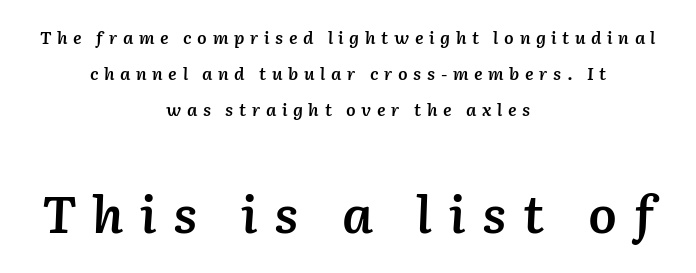
Q: Is the text bold? A: Semi-bold.
Q: Is the text italic (slanted)? A: Yes, it leans right by about 2 degrees.
Q: Is the text underlined? A: No.
Q: How is the paragraph aligned? A: Centered.
Q: Is the spacing between letters normal or unusually wide? A: Unusually wide.
Q: Is the spacing between lines tight, normal or loose? A: Loose.
Q: Which block of text is set in a larger size, the first (top) or the second (bottom)? A: The second (bottom) one.
Q: Width (condensed, normal, or wide)? A: Normal.
Q: Stroke contrast? A: Low.
Q: x-height? A: Medium.
Q: Monospaced? A: No.
